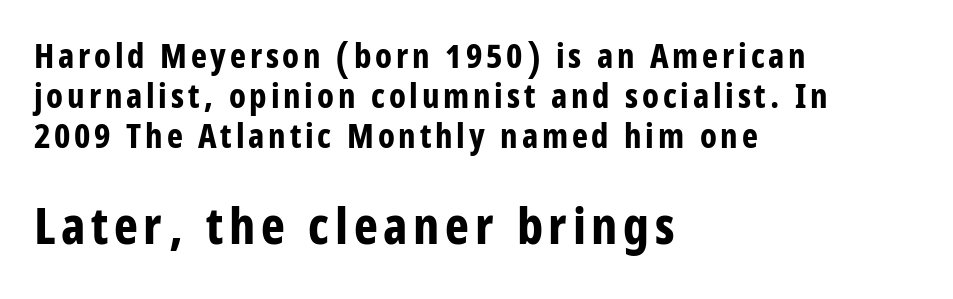
The image shows 51 px bold, condensed sans-serif type, upright; set left-aligned, line spacing 1.17x, not underlined; the second (bottom) block is 1.5x larger; low stroke contrast and a large x-height.
